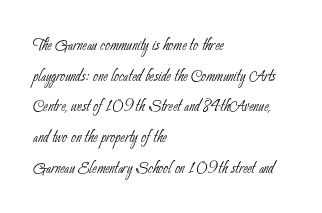
Is this a heavy cut? Hardly; it is regular or lighter. Type without underlining. Evenly set lines give the paragraph a standard silhouette. In CSS terms this would be text-align: left.
